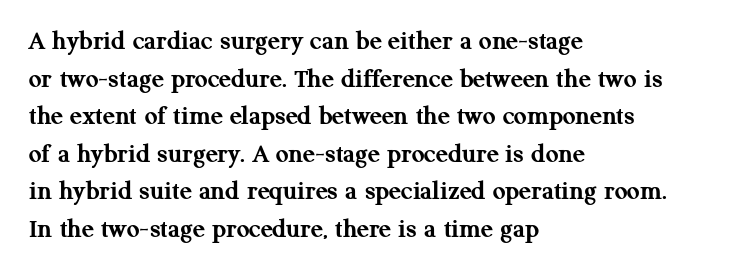
A dark, heavy texture on the line: the type is bold. The passage shown has conventional tracking throughout. Each letter's strokes conclude with small projecting serifs. Spacing verdict: proportional, widths tailored to each character. It's the straight-up-and-down kind of type.
